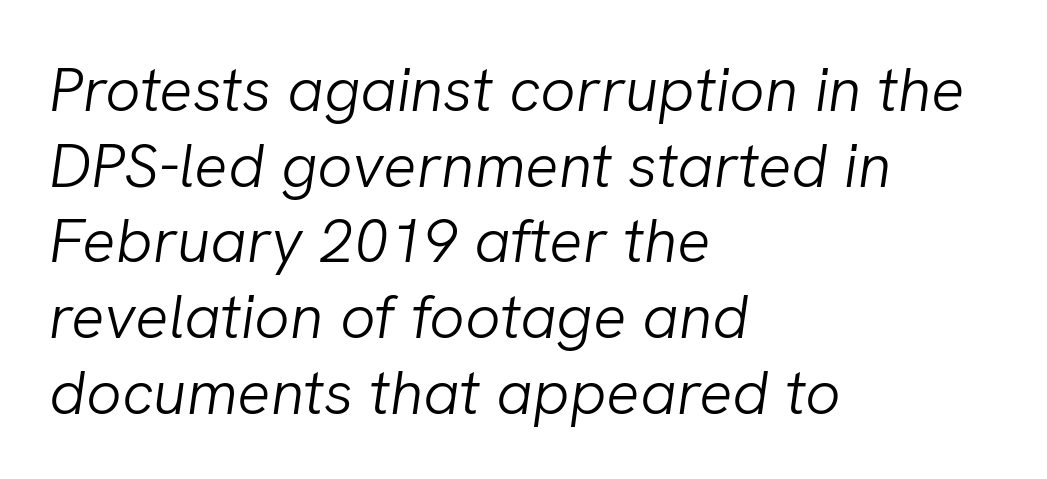
Italic: yes, the glyphs are oblique. Horizontally, the lines are justified to the leading edge only. Each stroke keeps to a modest, everyday thickness or less. The face used here is proportionally spaced, like ordinary book or web type. The gap between lines stays unmarked. Nothing unusual about the tracking: characters are spaced as the font intends.
